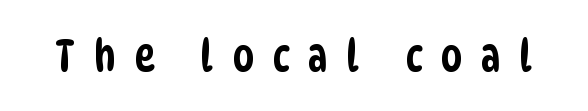
{"serif": "no", "width": "condensed", "stroke_contrast": "low", "x_height": "large", "monospaced": "no", "underline": "no", "letter_spacing": "wide", "letter_spacing_em": 0.4, "glyph_px": 45}
